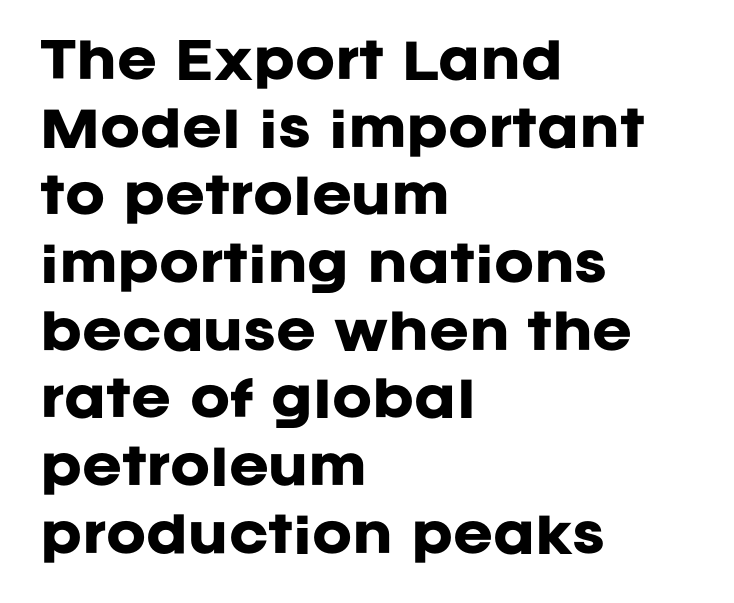
Check the space under the baseline: it is left empty. Observe the absence of serifs on each vertical stroke in this sample. These lines carry a lot of weight — the face is fully bold. The rendering anchors every line to the left-hand side. The gaps between neighbouring characters are ordinary and unremarkable. Does the leading feel generous? No, just average.
